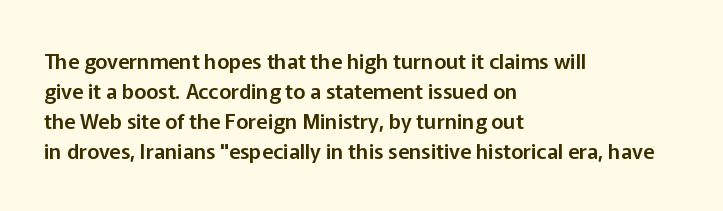
Q: Is the text italic (slanted)? A: No, it is upright.
Q: Is the text underlined? A: No.
Q: How is the paragraph aligned? A: Left-aligned.
Q: Is the spacing between letters normal or unusually wide? A: Normal.
Q: Is the spacing between lines tight, normal or loose? A: Normal.
